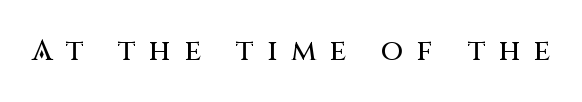
The image shows 29 px sans-serif type, upright; set unusually wide letter spacing (+0.48 em), not underlined; medium stroke contrast and a large x-height.
